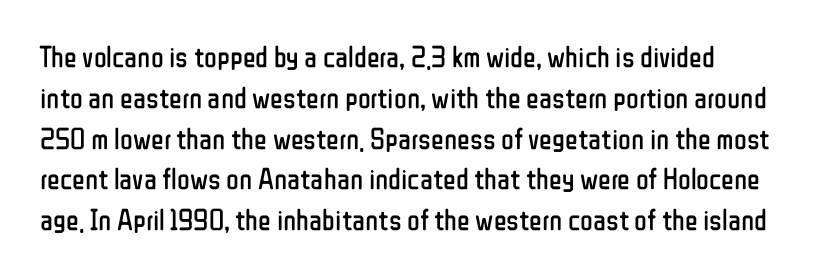
{"serif": "no", "italic": "no", "bold": "no", "weight": "regular", "width": "condensed", "stroke_contrast": "low", "x_height": "medium", "monospaced": "no", "underline": "no", "line_spacing": "normal", "line_spacing_ratio": 1.36, "letter_spacing": "normal", "letter_spacing_em": 0.0, "glyph_px": 30}
